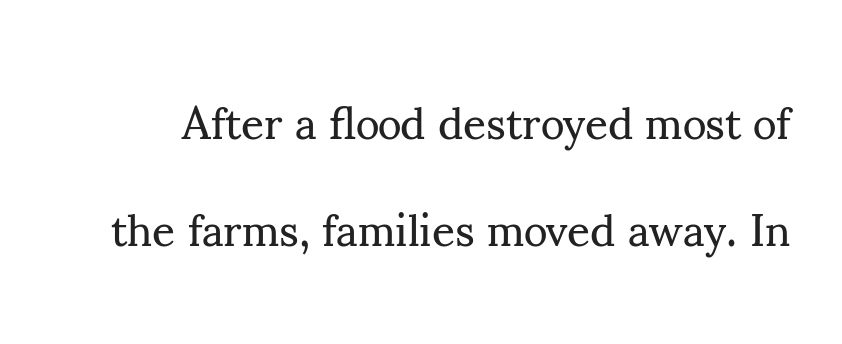
The image shows 45 px regular-weight serif type, upright; set loose line spacing (2.37x), normal letter spacing, not underlined; medium stroke contrast and a small x-height.
